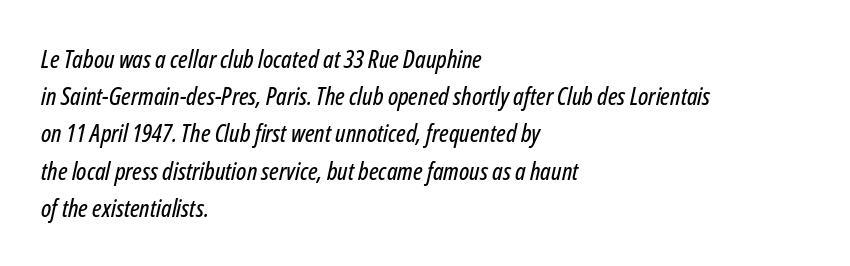
Q: Is the text italic (slanted)? A: Yes, it leans right by about 12 degrees.
Q: Is the text underlined? A: No.
Q: How is the paragraph aligned? A: Left-aligned.
Q: Is the spacing between letters normal or unusually wide? A: Normal.
Q: Is the spacing between lines tight, normal or loose? A: Normal.
